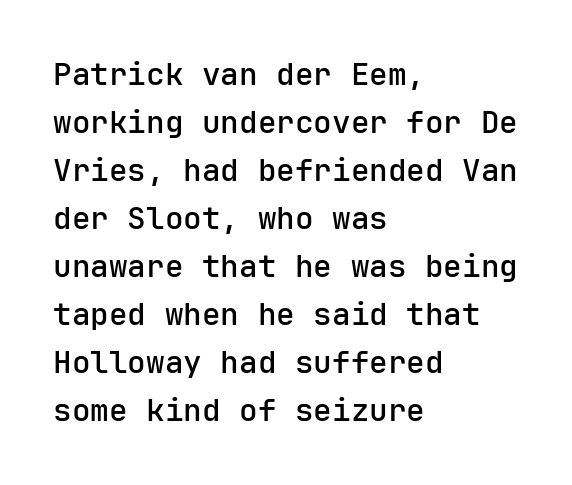
Q: Is the text italic (slanted)? A: No, it is upright.
Q: Is the typeface a serif or a sans-serif typeface? A: Sans-serif.
Q: Is the text underlined? A: No.
Q: How is the paragraph aligned? A: Left-aligned.
Q: Is the spacing between letters normal or unusually wide? A: Normal.
Q: Is the spacing between lines tight, normal or loose? A: Normal.
Q: Width (condensed, normal, or wide)? A: Normal.
Q: Stroke contrast? A: Low.
Q: x-height? A: Medium.
Q: Monospaced? A: Yes.
